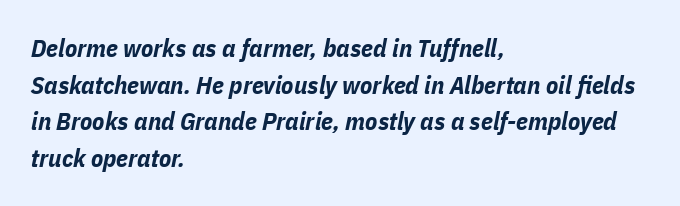
The text carries the slant typical of an italic or oblique font. The face used here is rendered with its standard letterfit. The gap between lines stays unmarked. The text block is weighted toward the left margin, trailing off unevenly rightward. Weight check: bold — yes, fully. Honestly, the row spacing looks completely unremarkable.
